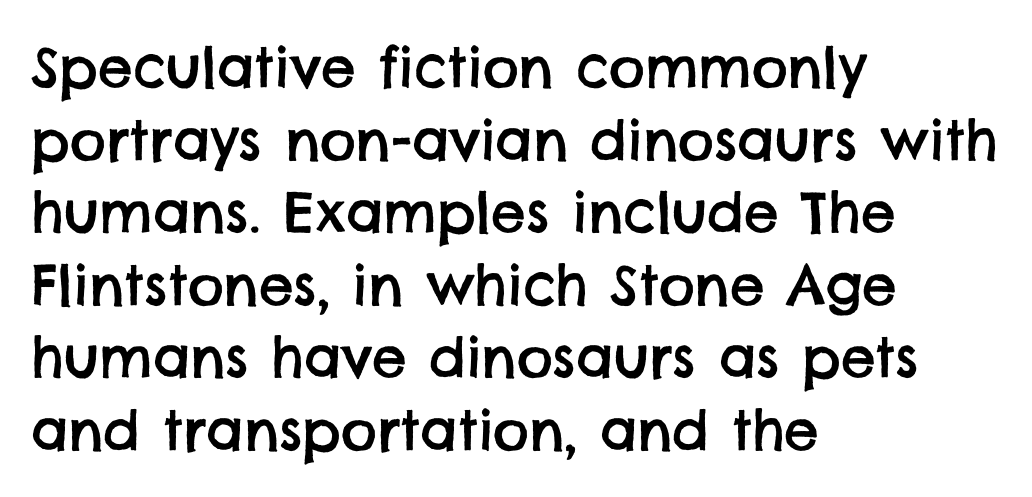
Q: Is the typeface a serif or a sans-serif typeface? A: Sans-serif.
Q: Is the text underlined? A: No.
Q: How is the paragraph aligned? A: Left-aligned.
Q: Is the spacing between letters normal or unusually wide? A: Normal.
Q: Is the spacing between lines tight, normal or loose? A: Normal.
Q: Width (condensed, normal, or wide)? A: Normal.
Q: Stroke contrast? A: Low.
Q: x-height? A: Large.
Q: Monospaced? A: No.
